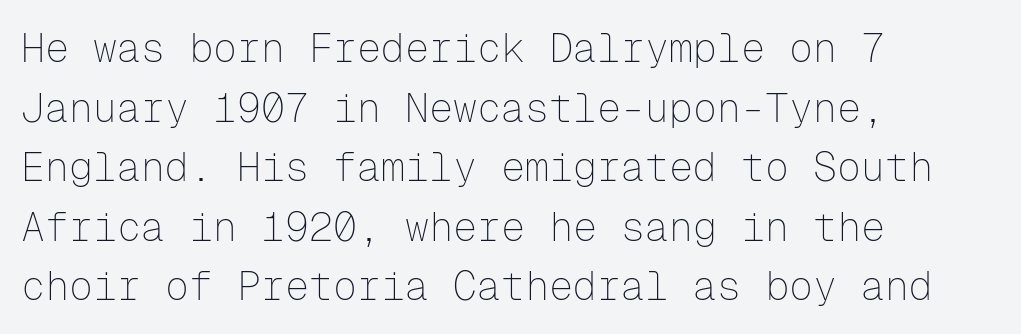
The image shows 40 px thin sans-serif type, upright, monospaced; set left-aligned, normal line spacing (1.49x), normal letter spacing, not underlined; low stroke contrast and a medium x-height.
